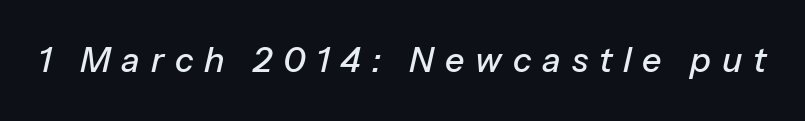
Q: Is the text italic (slanted)? A: Yes, it leans right by about 13 degrees.
Q: Is the text underlined? A: No.
Q: Is the spacing between letters normal or unusually wide? A: Unusually wide.
Q: Width (condensed, normal, or wide)? A: Normal.
Q: Stroke contrast? A: Low.
Q: x-height? A: Medium.
Q: Monospaced? A: No.
